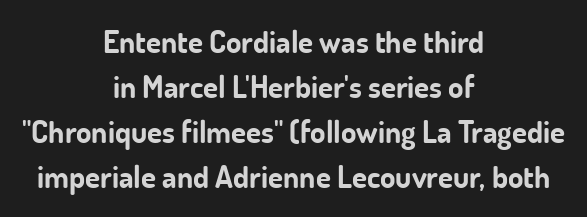
Does the lettering tilt? It doesn't — this is upright. Regarding serifs, this sample does without them. The passage shown is typed in a proportional face where columns would drift. Default kerning and tracking; the words read as compact shapes. Notice how thick the strokes are: this is what a full bold looks like.
